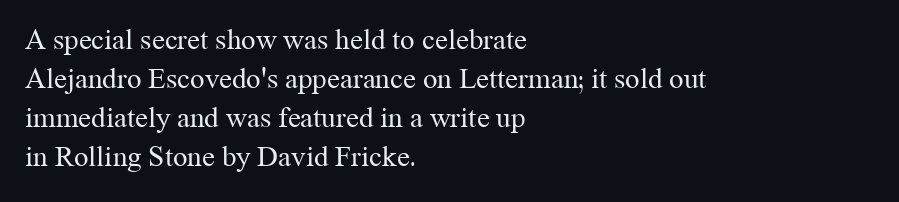
{"serif": "yes", "italic": "no", "bold": "no", "weight": "regular", "width": "normal", "stroke_contrast": "medium", "x_height": "medium", "monospaced": "no", "underline": "no", "align": "left", "line_spacing": "normal", "line_spacing_ratio": 1.35, "letter_spacing": "normal", "letter_spacing_em": 0.0, "glyph_px": 29}
